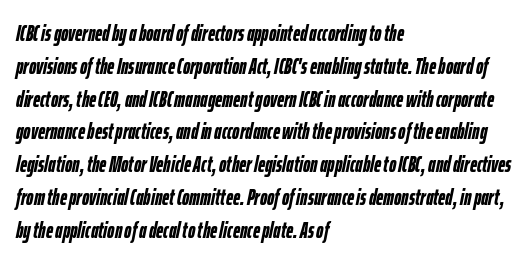
The line-height multiplier appears to be the usual default. Each word holds together tightly as a unit, with standard inter-letter gaps. Short and long lines alike share a common starting point at left. It's the slanting kind of type. The space beneath each line is pristine and unruled. As a designer I'd log this as weight 700, bold.
